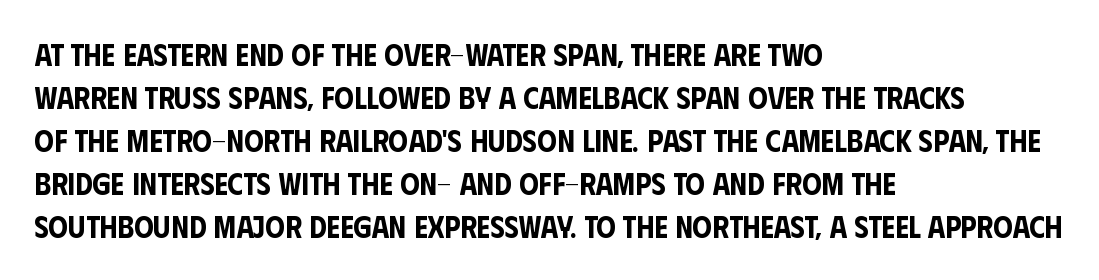
The image shows 31 px condensed sans-serif type, upright; set left-aligned, normal line spacing (1.39x), normal letter spacing, not underlined; low stroke contrast and a large x-height.
